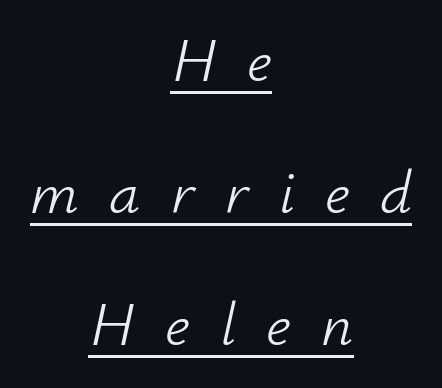
The image shows 62 px light type, italic (leaning right); set centered, loose line spacing (2.13x), unusually wide letter spacing (+0.49 em), underlined; low stroke contrast and a small x-height.
